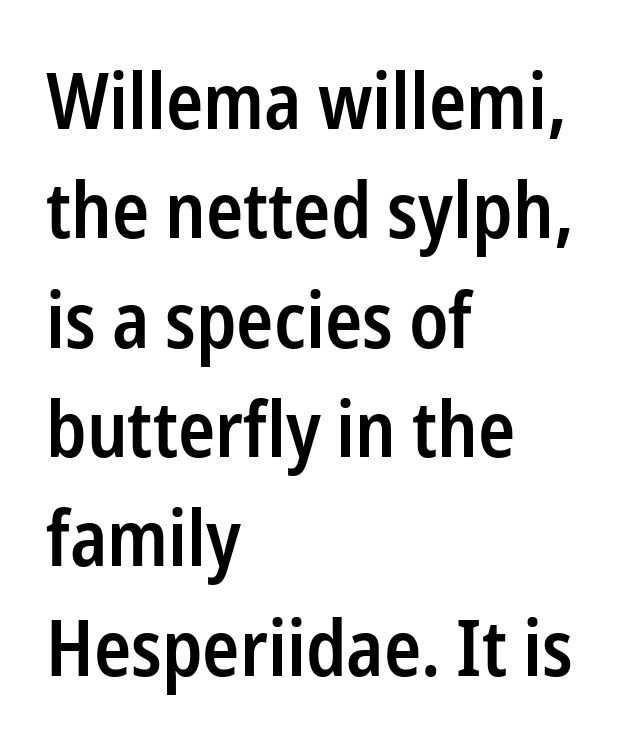
Q: Is the text bold? A: Semi-bold.
Q: Is the text italic (slanted)? A: No, it is upright.
Q: Is the typeface a serif or a sans-serif typeface? A: Sans-serif.
Q: Is the text underlined? A: No.
Q: How is the paragraph aligned? A: Left-aligned.
Q: Is the spacing between letters normal or unusually wide? A: Normal.
Q: Is the spacing between lines tight, normal or loose? A: Normal.
Q: Width (condensed, normal, or wide)? A: Condensed.
Q: Stroke contrast? A: Low.
Q: x-height? A: Medium.
Q: Monospaced? A: No.
